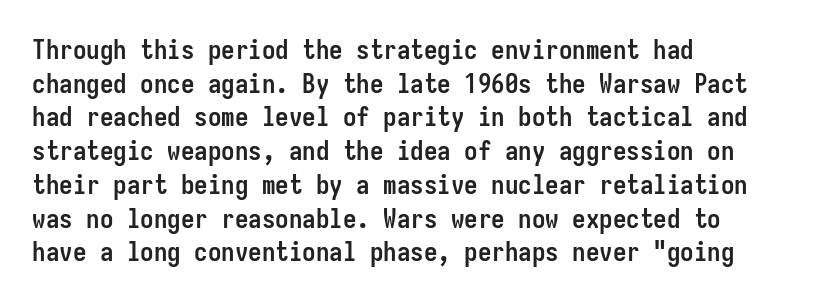
The image shows 27 px bold type, upright; set left-aligned, normal line spacing (1.25x), normal letter spacing, not underlined.
